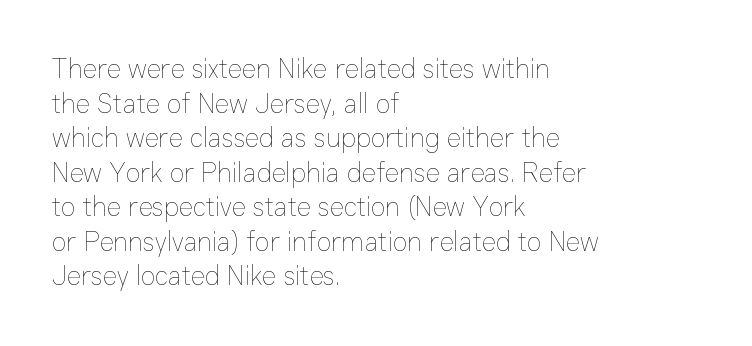
{"italic": "no", "bold": "no", "underline": "no", "align": "left", "line_spacing": "normal", "line_spacing_ratio": 1.28, "letter_spacing": "normal", "letter_spacing_em": 0.0, "glyph_px": 27}
